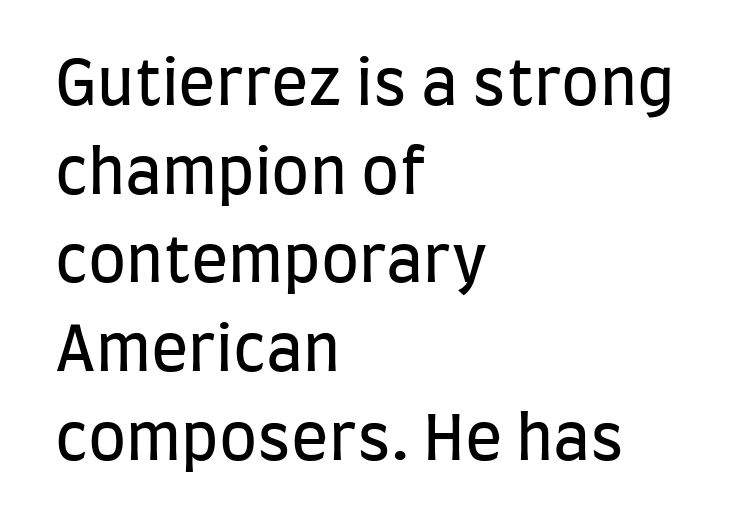
The image shows 62 px regular-weight, condensed sans-serif type, upright; set left-aligned, normal line spacing (1.43x), normal letter spacing, not underlined; low stroke contrast and a large x-height.
